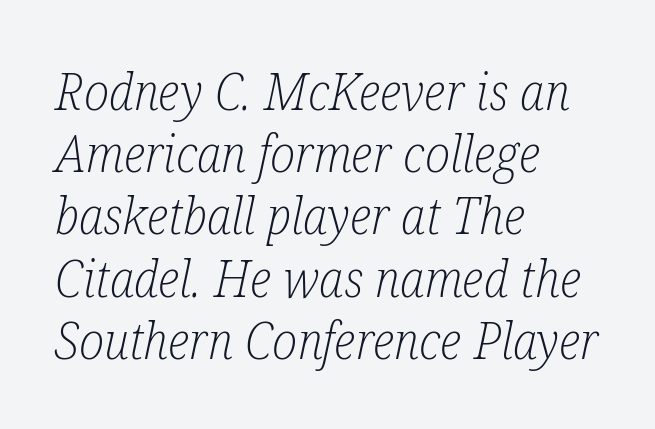
{"serif": "yes", "italic": "yes", "lean": "right", "slant_degrees": 12, "bold": "no", "weight": "light", "width": "condensed", "stroke_contrast": "low", "x_height": "medium", "monospaced": "no", "underline": "no", "align": "left", "line_spacing_ratio": 1.22, "letter_spacing": "normal", "letter_spacing_em": 0.0, "glyph_px": 51}
